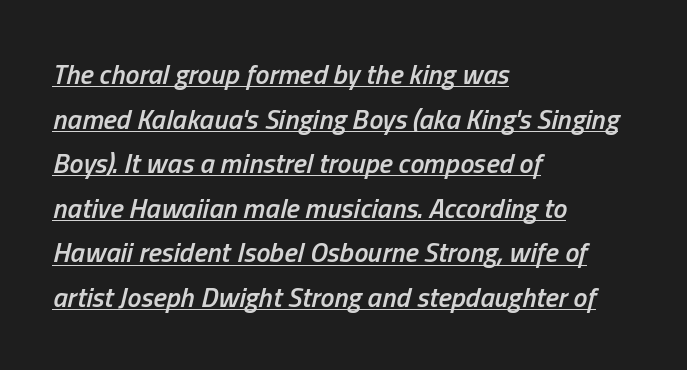
{"italic": "yes", "lean": "right", "slant_degrees": 13, "bold": "semi", "weight": "semibold", "width": "condensed", "stroke_contrast": "low", "x_height": "medium", "monospaced": "no", "underline": "yes", "align": "left", "line_spacing": "normal", "line_spacing_ratio": 1.59, "letter_spacing": "normal", "letter_spacing_em": 0.0, "glyph_px": 28}
